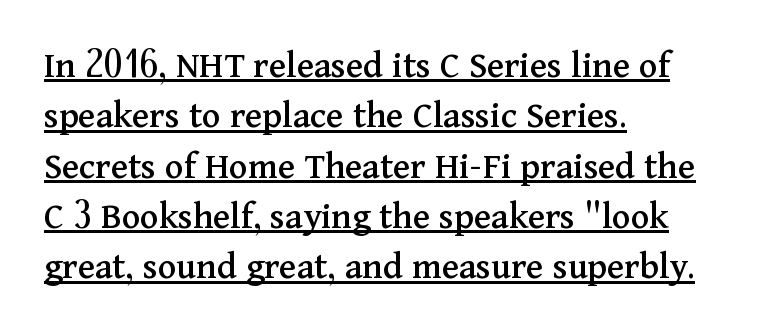
The passage shown stacks its lines at a standard gap. Check where the strokes stop: tiny serifs finish them off. Tracking value appears to be zero — textbook default spacing. No italicization has been applied; the sample stays upright.
